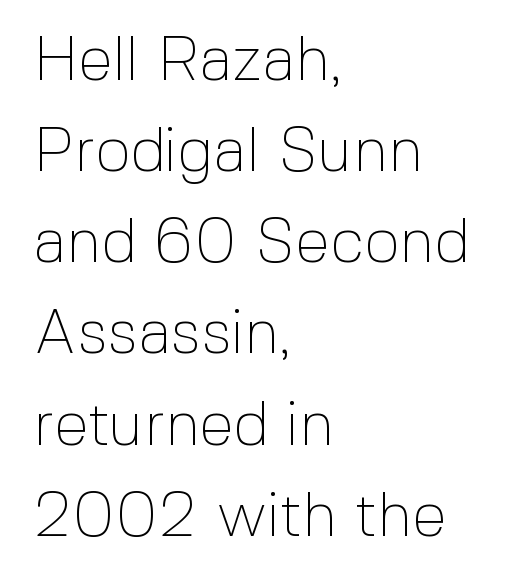
{"serif": "no", "italic": "no", "bold": "no", "weight": "thin", "width": "normal", "x_height": "medium", "monospaced": "no", "underline": "no", "align": "left", "line_spacing": "normal", "line_spacing_ratio": 1.47, "letter_spacing": "normal", "letter_spacing_em": 0.0, "glyph_px": 62}
